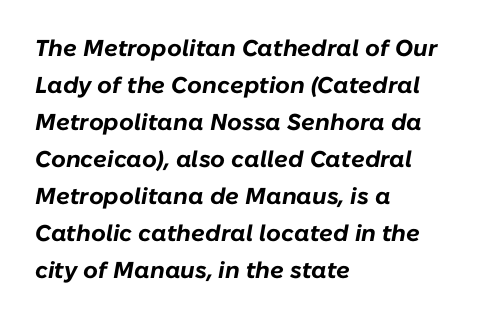
Q: Is the text bold? A: Yes.
Q: Is the text italic (slanted)? A: Yes, it leans right by about 10 degrees.
Q: Is the text underlined? A: No.
Q: How is the paragraph aligned? A: Left-aligned.
Q: Is the spacing between letters normal or unusually wide? A: Normal.
Q: Is the spacing between lines tight, normal or loose? A: Normal.
